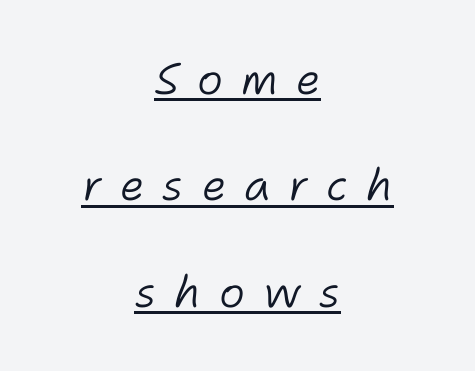
{"italic": "yes", "lean": "right", "slant_degrees": 11, "bold": "no", "weight": "light", "width": "normal", "stroke_contrast": "low", "x_height": "medium", "monospaced": "no", "underline": "yes", "align": "center", "line_spacing": "loose", "line_spacing_ratio": 2.42, "letter_spacing": "wide", "letter_spacing_em": 0.41, "glyph_px": 44}
